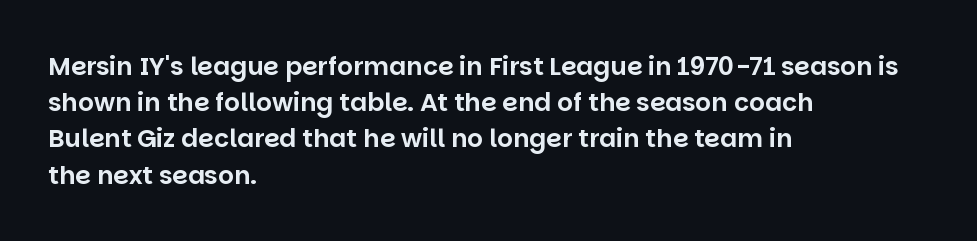
{"italic": "no", "underline": "no", "align": "left", "line_spacing": "normal", "line_spacing_ratio": 1.45, "letter_spacing": "normal", "letter_spacing_em": 0.0, "glyph_px": 25}
